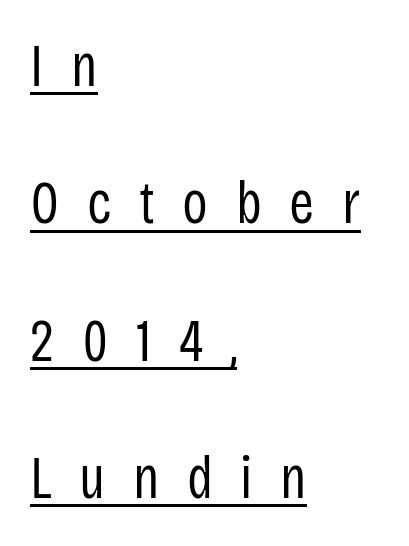
The image shows 60 px regular-weight, condensed sans-serif type, upright; set left-aligned, loose line spacing (2.29x), unusually wide letter spacing (+0.46 em), underlined; low stroke contrast and a large x-height.
